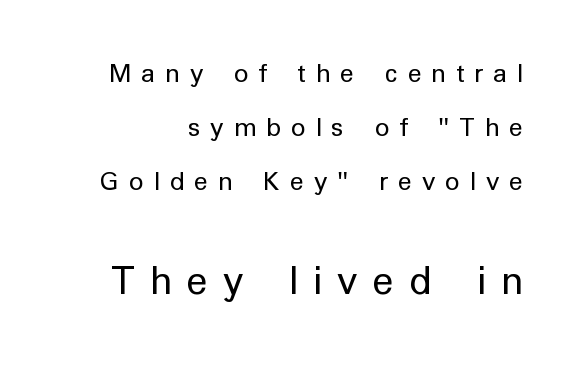
Q: Is the text bold? A: No.
Q: Is the text italic (slanted)? A: No, it is upright.
Q: Is the typeface a serif or a sans-serif typeface? A: Sans-serif.
Q: Is the text underlined? A: No.
Q: Is the spacing between letters normal or unusually wide? A: Unusually wide.
Q: Which block of text is set in a larger size, the first (top) or the second (bottom)? A: The second (bottom) one.
Q: Width (condensed, normal, or wide)? A: Normal.
Q: Stroke contrast? A: Low.
Q: x-height? A: Medium.
Q: Monospaced? A: No.
